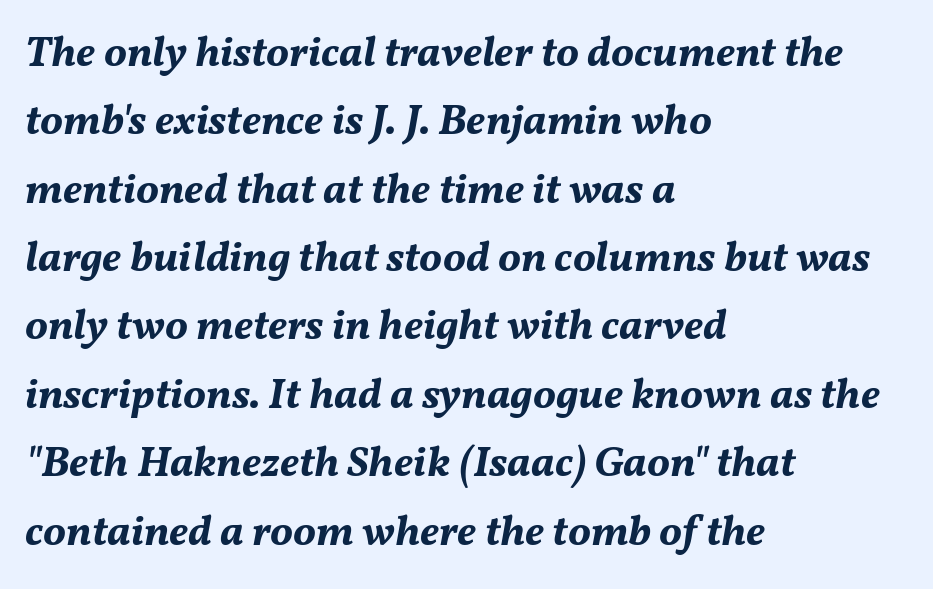
The image shows 43 px bold type, italic (leaning right); set left-aligned, normal line spacing (1.59x), normal letter spacing, not underlined; medium stroke contrast and a medium x-height.
